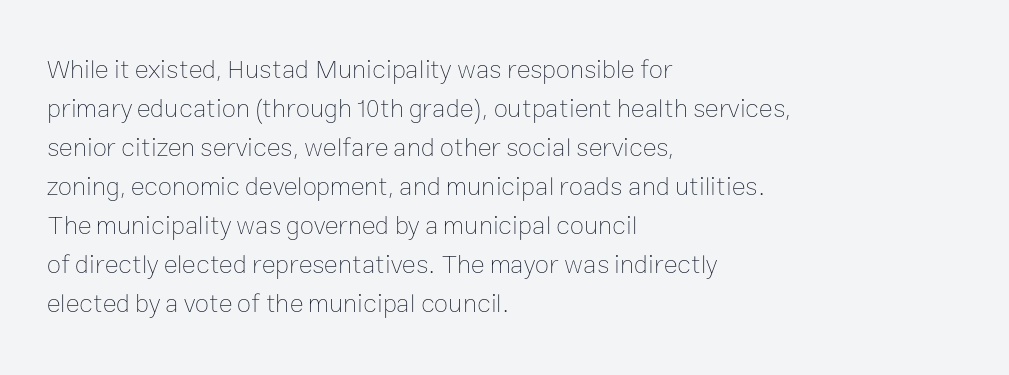
Q: Is the text bold? A: No.
Q: Is the text italic (slanted)? A: No, it is upright.
Q: Is the text underlined? A: No.
Q: How is the paragraph aligned? A: Left-aligned.
Q: Is the spacing between letters normal or unusually wide? A: Normal.
Q: Is the spacing between lines tight, normal or loose? A: Normal.
